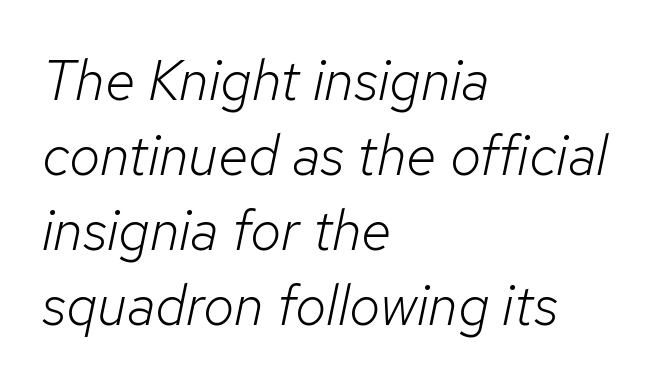
Nothing unusual about the tracking: characters are spaced as the font intends. Visually the block forms a straight wall on the left and a jagged coastline on the right. The letters look calm and open, with moderate or lighter stems. Spacing verdict: proportional, widths tailored to each character.
